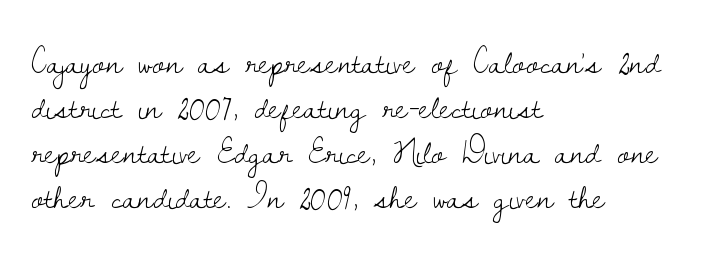
{"serif": "yes", "bold": "no", "weight": "light", "width": "normal", "stroke_contrast": "low", "x_height": "small", "monospaced": "no", "underline": "no", "align": "left", "line_spacing_ratio": 1.22, "letter_spacing": "normal", "letter_spacing_em": 0.0, "glyph_px": 37}
